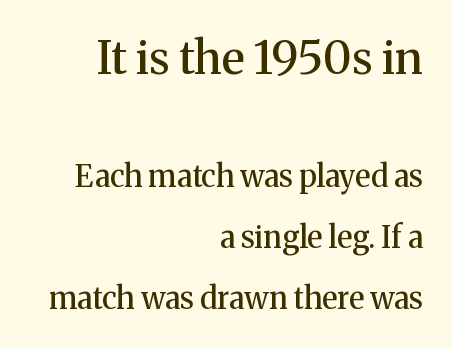
The image shows 45 px semibold serif type, upright; set right-aligned, loose line spacing (2.04x), normal letter spacing, not underlined; the first (top) block is 1.5x larger; medium stroke contrast and a medium x-height.
